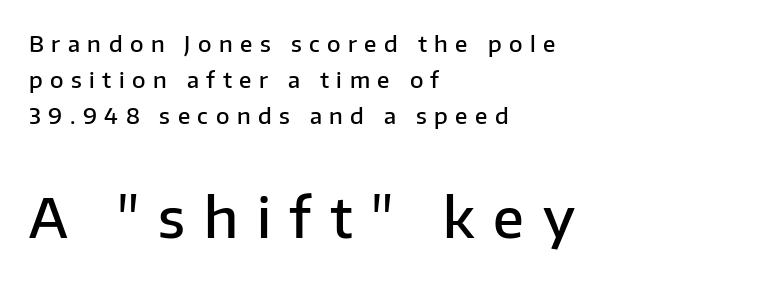
The image shows 55 px semibold sans-serif type, upright; set left-aligned, normal line spacing (1.64x), unusually wide letter spacing (+0.34 em), not underlined; the second (bottom) block is 2.5x larger; low stroke contrast and a medium x-height.
